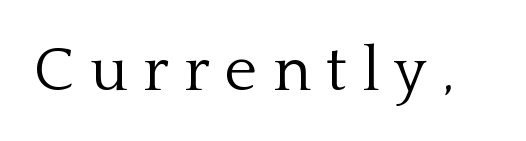
Tall strokes in this sample are plumb rather than angled. The font family rendered here belongs to the serif group. Weight: in the light-to-regular range. The letterforms stand isolated, each surrounded by extra space. The passage shown is typed in a proportional face where columns would drift.
